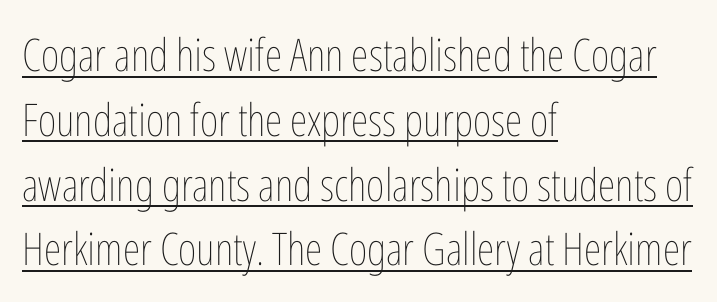
Q: Is the text bold? A: No.
Q: Is the text italic (slanted)? A: No, it is upright.
Q: Is the text underlined? A: Yes.
Q: How is the paragraph aligned? A: Left-aligned.
Q: Is the spacing between letters normal or unusually wide? A: Normal.
Q: Is the spacing between lines tight, normal or loose? A: Normal.
Q: Width (condensed, normal, or wide)? A: Condensed.
Q: Stroke contrast? A: Low.
Q: x-height? A: Medium.
Q: Monospaced? A: No.
